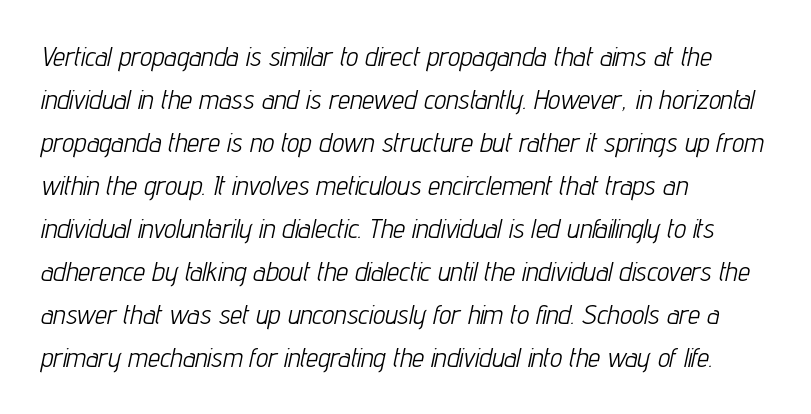
{"italic": "yes", "lean": "right", "slant_degrees": 12, "bold": "no", "underline": "no", "align": "left", "line_spacing": "normal", "line_spacing_ratio": 1.59, "letter_spacing": "normal", "letter_spacing_em": 0.0, "glyph_px": 27}
